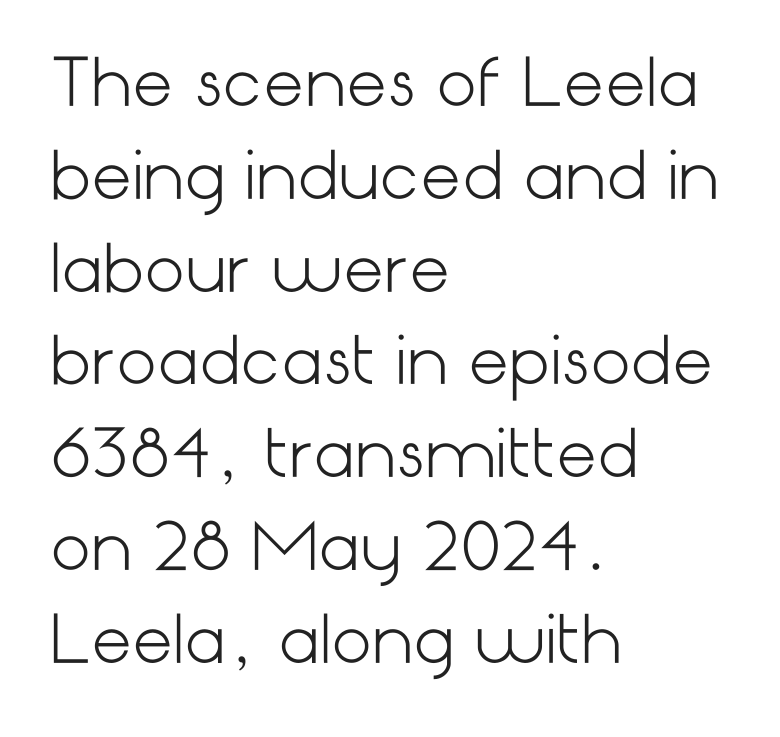
Q: Is the text bold? A: No.
Q: Is the text italic (slanted)? A: No, it is upright.
Q: Is the typeface a serif or a sans-serif typeface? A: Sans-serif.
Q: Is the text underlined? A: No.
Q: How is the paragraph aligned? A: Left-aligned.
Q: Is the spacing between letters normal or unusually wide? A: Normal.
Q: Is the spacing between lines tight, normal or loose? A: Normal.
Q: Width (condensed, normal, or wide)? A: Normal.
Q: Stroke contrast? A: Low.
Q: x-height? A: Medium.
